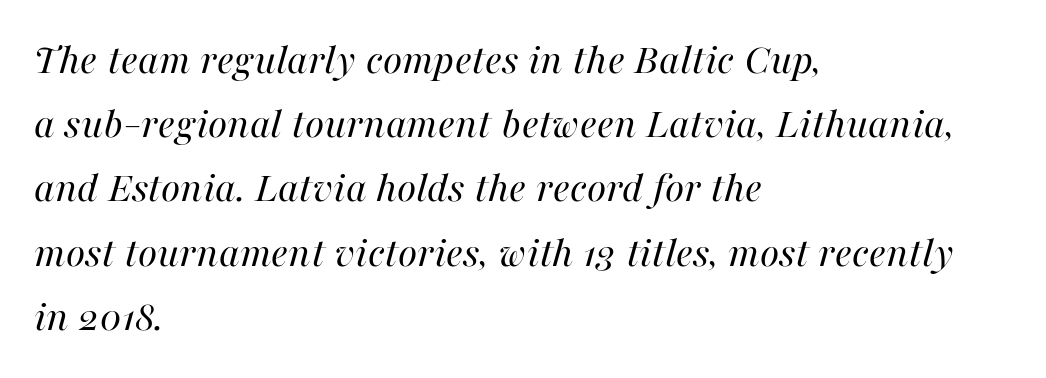
Q: Is the text bold? A: No.
Q: Is the text italic (slanted)? A: Yes, it leans right by about 16 degrees.
Q: Is the text underlined? A: No.
Q: How is the paragraph aligned? A: Left-aligned.
Q: Is the spacing between letters normal or unusually wide? A: Normal.
Q: Is the spacing between lines tight, normal or loose? A: Normal.
Q: Width (condensed, normal, or wide)? A: Normal.
Q: Stroke contrast? A: High.
Q: x-height? A: Medium.
Q: Monospaced? A: No.
